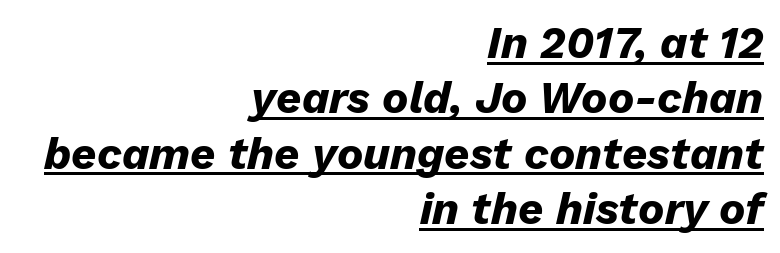
The image shows 44 px heavy type, italic (leaning right); set right-aligned, normal line spacing (1.26x), normal letter spacing, underlined; low stroke contrast and a medium x-height.
